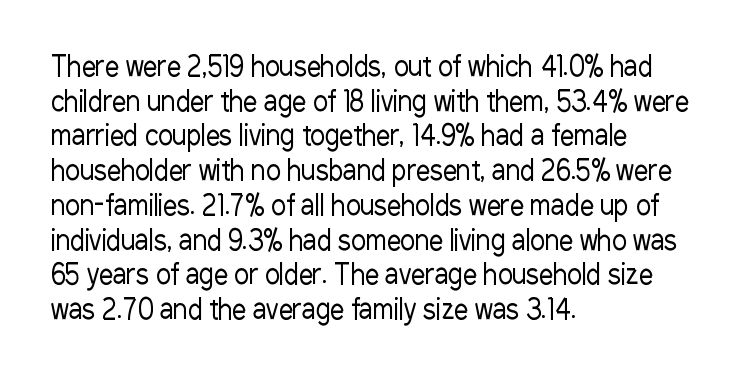
Anything drawn beneath the words? Only blank space. Note the varied advance widths — an 'i' is clearly narrower than an 'm'. Counters stay open thanks to moderate or lighter strokes. The type family on display is of the sans-serif kind.
